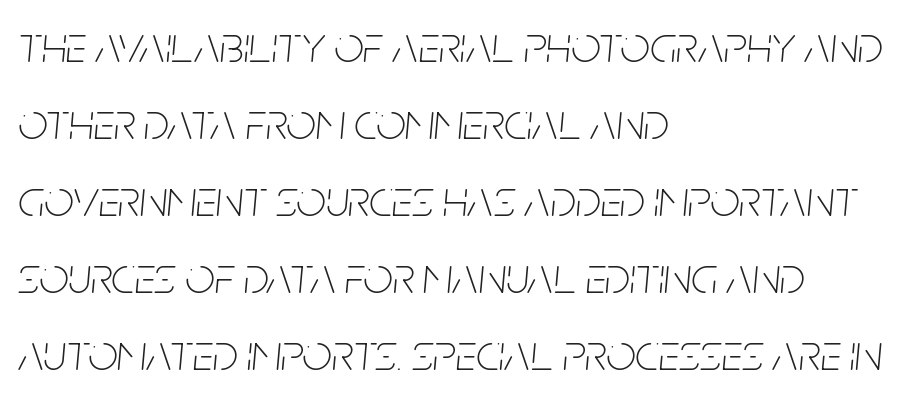
Leading matches the norm, producing a regular column. The specimen omits any rule beneath the text block's lines. On a weight scale, this lands at 450 or below. The rendering anchors every line to the left-hand side.
